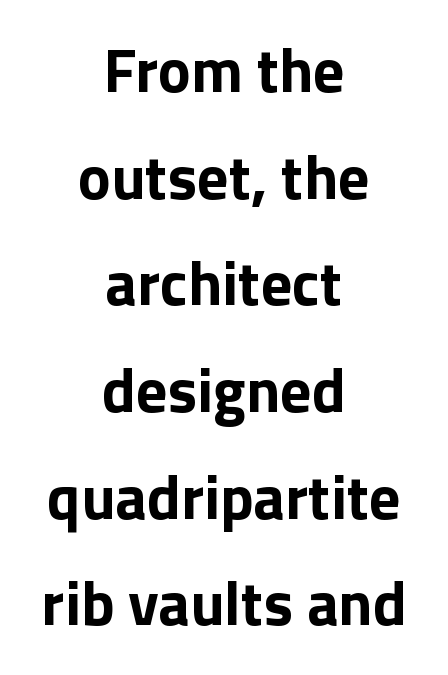
Q: Is the text bold? A: Yes.
Q: Is the text italic (slanted)? A: No, it is upright.
Q: Is the typeface a serif or a sans-serif typeface? A: Sans-serif.
Q: Is the text underlined? A: No.
Q: How is the paragraph aligned? A: Centered.
Q: Is the spacing between letters normal or unusually wide? A: Normal.
Q: Width (condensed, normal, or wide)? A: Normal.
Q: Stroke contrast? A: Low.
Q: x-height? A: Medium.
Q: Monospaced? A: No.
